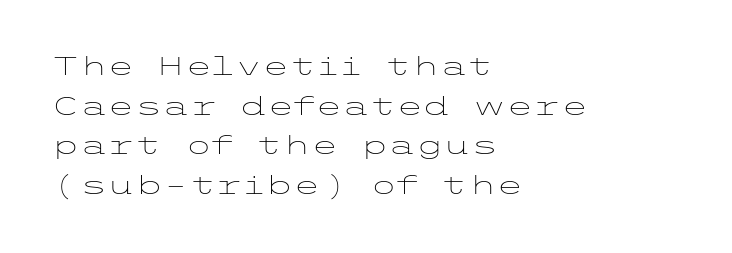
{"italic": "no", "bold": "no", "underline": "no", "align": "left", "line_spacing": "normal", "line_spacing_ratio": 1.59, "letter_spacing": "normal", "letter_spacing_em": 0.0, "glyph_px": 25}
